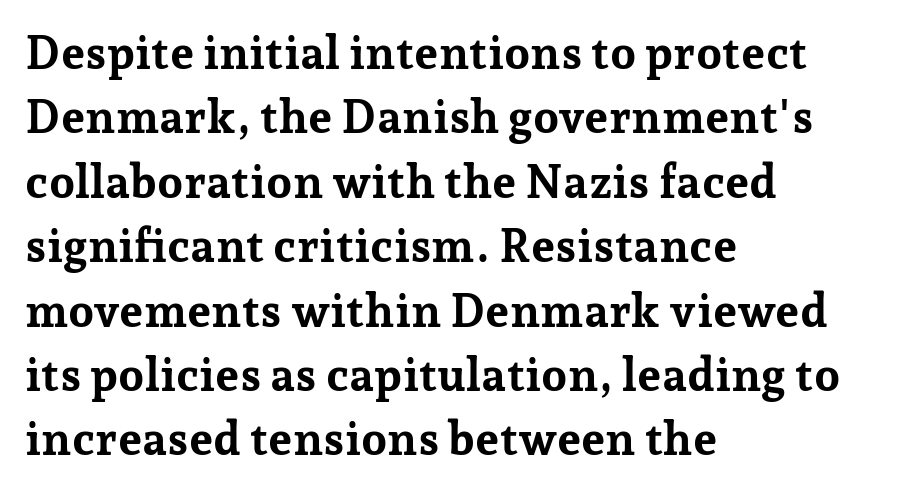
{"serif": "yes", "italic": "no", "bold": "yes", "weight": "bold", "width": "normal", "stroke_contrast": "low", "x_height": "medium", "monospaced": "no", "underline": "no", "align": "left", "line_spacing": "normal", "line_spacing_ratio": 1.4, "letter_spacing": "normal", "letter_spacing_em": 0.0, "glyph_px": 46}
